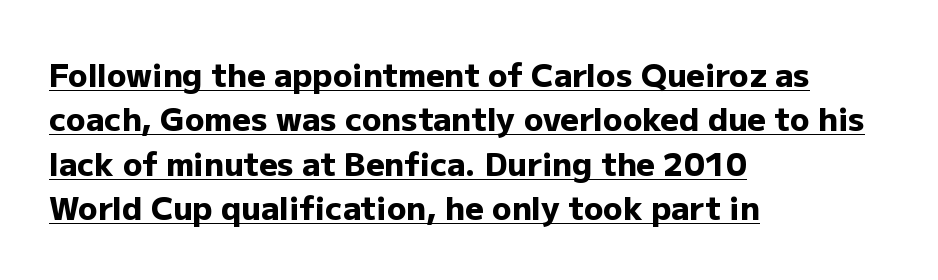
Q: Is the text bold? A: Yes.
Q: Is the text italic (slanted)? A: No, it is upright.
Q: Is the typeface a serif or a sans-serif typeface? A: Sans-serif.
Q: Is the text underlined? A: Yes.
Q: How is the paragraph aligned? A: Left-aligned.
Q: Is the spacing between letters normal or unusually wide? A: Normal.
Q: Is the spacing between lines tight, normal or loose? A: Normal.
Q: Width (condensed, normal, or wide)? A: Normal.
Q: Stroke contrast? A: Low.
Q: x-height? A: Medium.
Q: Monospaced? A: No.
